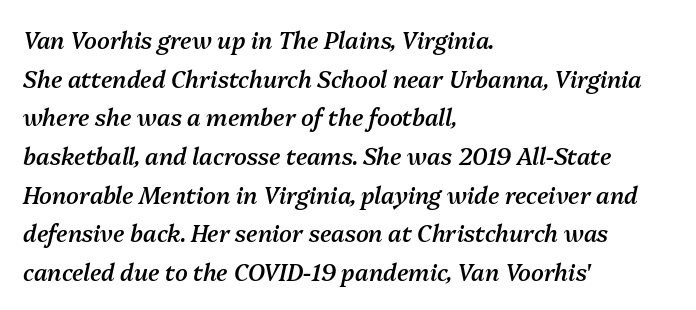
Observe the lean: these are italic letterforms. The lines are quadded left. Moderately thickened strokes mark this as semibold type. The block of text has a typical density, with ordinary space between rows. Standard letterfit; no display-style spreading of the glyphs.
